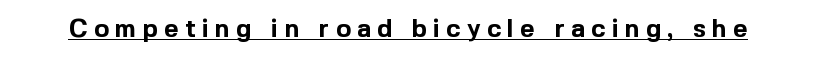
{"italic": "no", "bold": "yes", "underline": "yes", "letter_spacing": "wide", "letter_spacing_em": 0.25, "glyph_px": 25}
